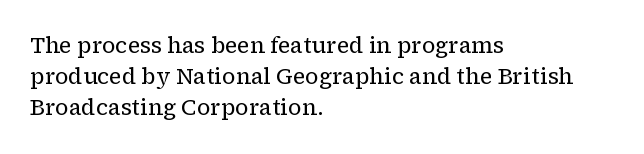
The words here are not underlined. Default kerning and tracking; the words read as compact shapes. The paragraph shown leans on its left margin. Posture: straight, roman, zero tilt. Vertical stems look standard width or narrower in stroke. Vertical spacing — default.
